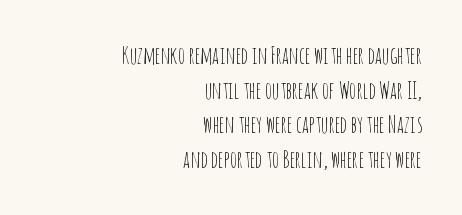
The vertical gap from one line to the next is medium. You can tell it's not italic because the verticals are truly vertical. This sample uses plain, unmodified letter spacing. Right-aligned paragraph, ragged on the left. The area under the type is left untouched. The strokes carry an ordinary text weight at most.
